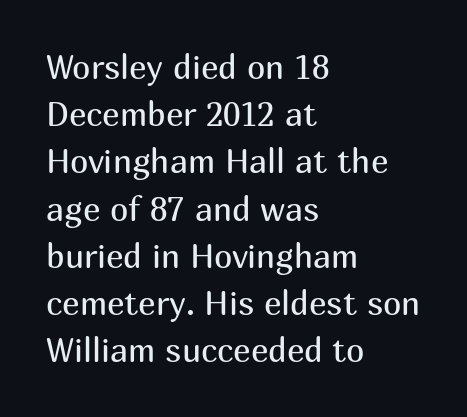
{"serif": "no", "italic": "no", "bold": "no", "weight": "regular", "width": "normal", "stroke_contrast": "medium", "x_height": "medium", "monospaced": "no", "underline": "no", "align": "left", "line_spacing": "normal", "line_spacing_ratio": 1.43, "letter_spacing": "normal", "letter_spacing_em": 0.0, "glyph_px": 33}
